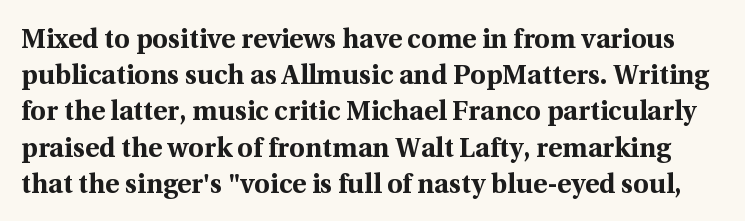
The axis of the letterforms is exactly vertical. Words float on clear page, feet unadorned. The space between consecutive lines is moderate. Caption: bold face, heavy strokes. Inter-character spacing is left at the font's built-in metrics.
